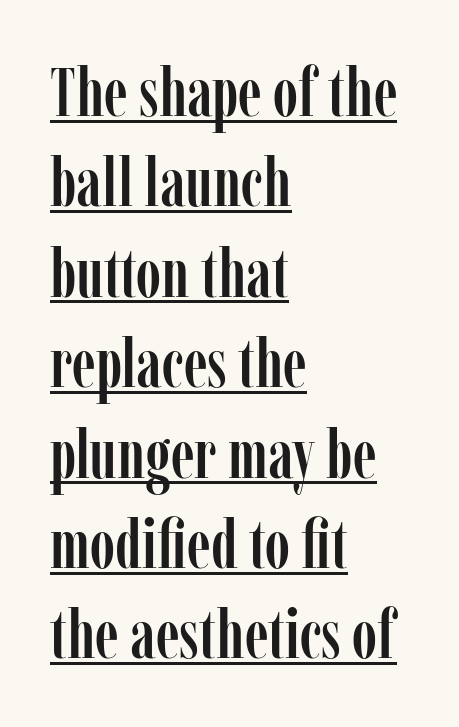
Alignment: flush left. Each letter keeps its own natural width here, so spacing adapts to shape. When letters stand straight like this, we call the style roman or upright. The horizontal fit of the characters is conventional and even. Leading: standard. You can tell from the footed stems that serif type was used.
